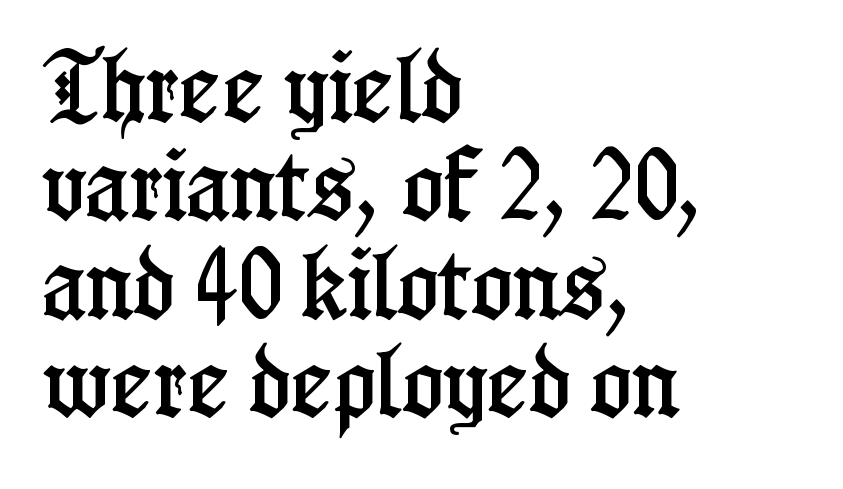
Q: Is the text italic (slanted)? A: No, it is upright.
Q: Is the typeface a serif or a sans-serif typeface? A: Serif.
Q: Is the text underlined? A: No.
Q: How is the paragraph aligned? A: Left-aligned.
Q: Is the spacing between letters normal or unusually wide? A: Normal.
Q: Is the spacing between lines tight, normal or loose? A: Normal.
Q: Width (condensed, normal, or wide)? A: Condensed.
Q: Stroke contrast? A: Low.
Q: x-height? A: Medium.
Q: Monospaced? A: No.
